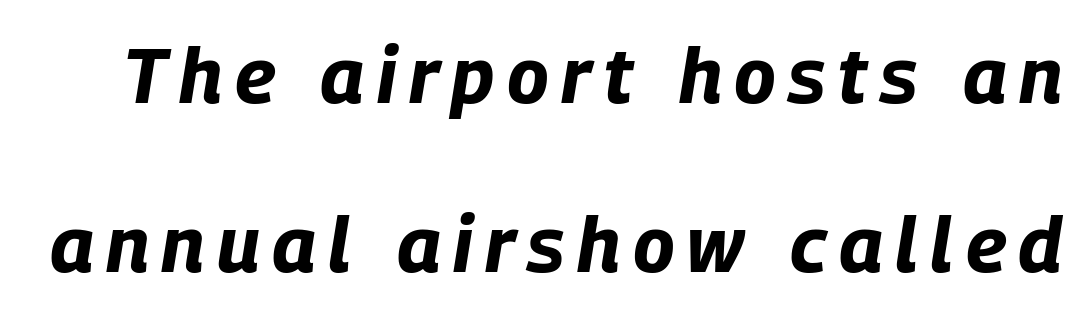
The space beneath each line is pristine and unruled. Whoever set this chose breathing room over compactness in the vertical rhythm. This sample has the flowing, uneven cadence of proportional lettering. Is the type bold? Yes — the strokes are clearly thick and heavy. This is oblique type, the kind used for emphasis or titles.
